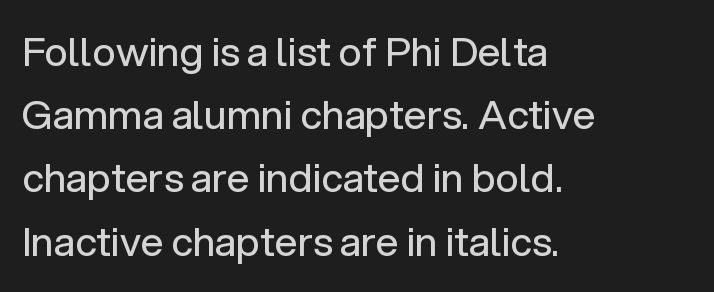
The letters advance in unequal steps, a hallmark of proportional type. Caption: multi-line text, flush left, ragged right. Posture: straight, roman, zero tilt. This block has exactly the height ordinary leading produces. Look at the bottom of the vertical strokes: they stop flat, with no serifs. A bare baseline throughout the passage.
